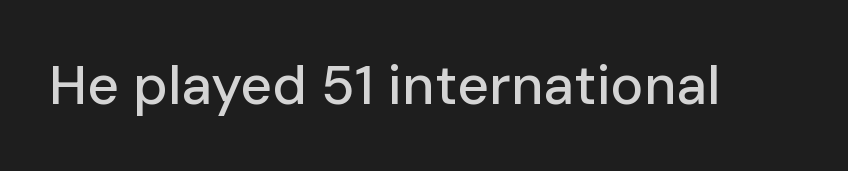
Is this a fixed-width face? No — the glyphs have proportional, varying widths. Font category for this specimen: sans-serif. Descenders are the only things crossing below the line. Ordinary non-slanted type is in use.
